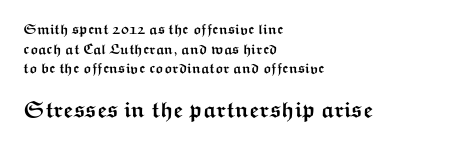
Is there any slant? The stems are plumb. Between one letter and the next there's only the usual sliver of space. The more generous point size was reserved for the lower chunk. Baseline-to-baseline distance is the conventional proportion of letter height. The string is rendered with underlining switched off.
